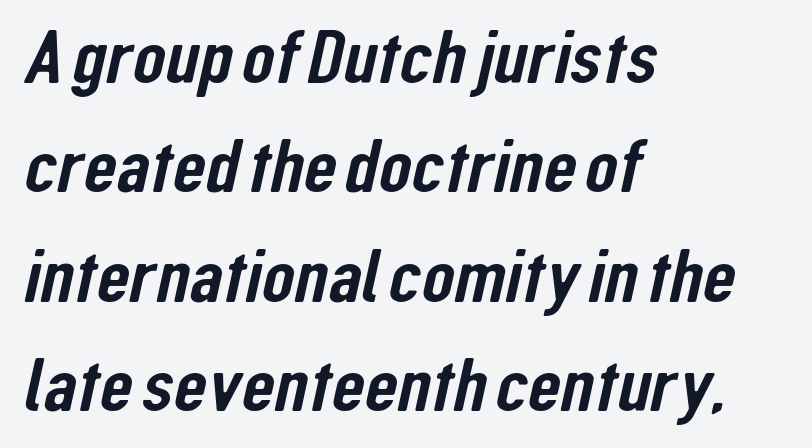
{"serif": "no", "width": "condensed", "stroke_contrast": "low", "x_height": "medium", "monospaced": "no", "underline": "no", "align": "left", "line_spacing": "normal", "line_spacing_ratio": 1.44, "letter_spacing": "normal", "letter_spacing_em": 0.0, "glyph_px": 76}
